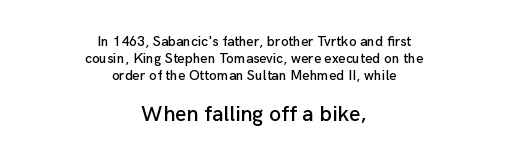
The image shows 22 px text type, upright; set centered, line spacing 1.2x, normal letter spacing, not underlined; the second (bottom) block is 1.57x larger.
